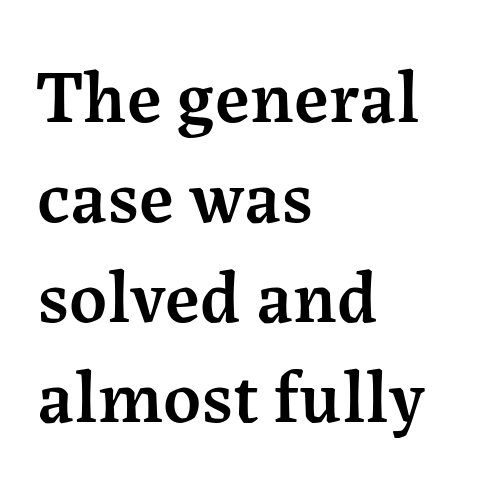
Stroke terminals: seriffed. Vertically, the passage feels balanced, rows spaced as you'd expect. The paragraph has a hard left edge and a soft right edge. Each letter keeps its own natural width here, so spacing adapts to shape.
